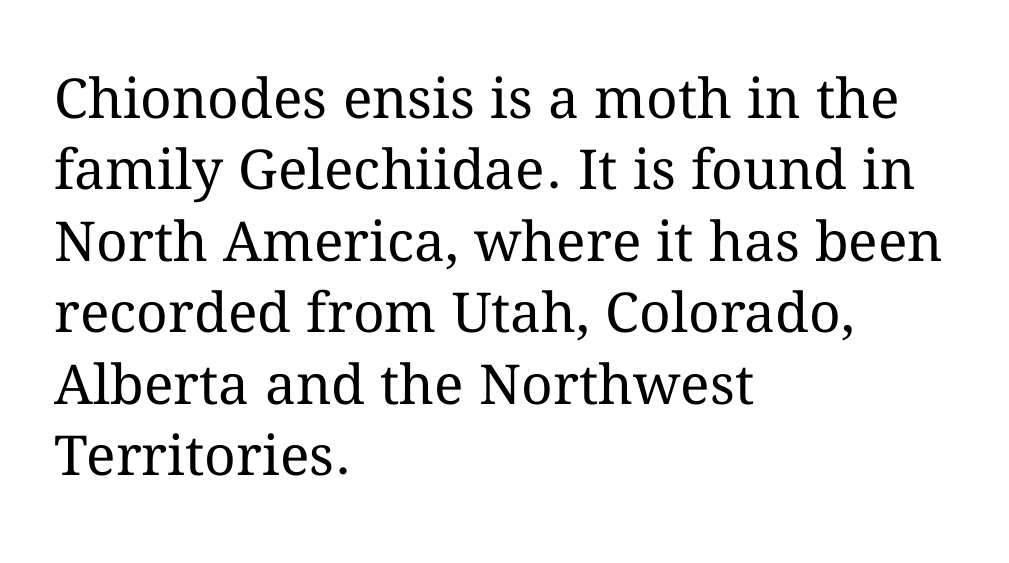
The image shows 55 px regular-weight type, upright; set left-aligned, normal line spacing (1.3x), normal letter spacing, not underlined; medium stroke contrast and a medium x-height.
